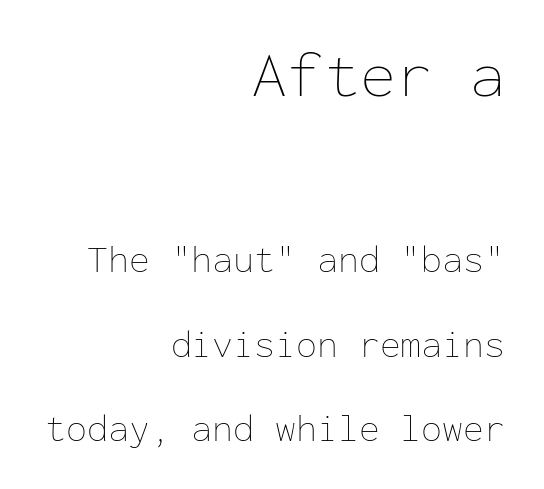
The image shows 66 px thin type, upright, monospaced; set right-aligned, loose line spacing (2.23x), normal letter spacing, not underlined; the first (top) block is 1.74x larger; low stroke contrast and a medium x-height.
